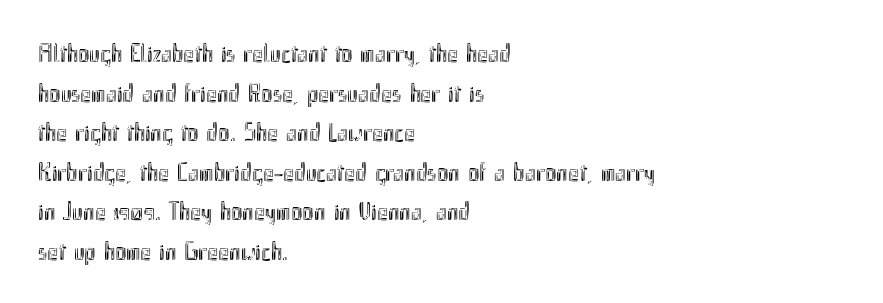
Q: Is the text italic (slanted)? A: No, it is upright.
Q: Is the text underlined? A: No.
Q: How is the paragraph aligned? A: Left-aligned.
Q: Is the spacing between letters normal or unusually wide? A: Normal.
Q: Is the spacing between lines tight, normal or loose? A: Normal.
